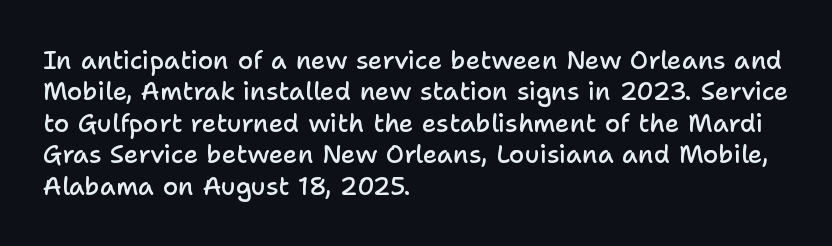
The image shows 25 px text type, upright; set left-aligned, normal line spacing (1.26x), normal letter spacing, not underlined.
